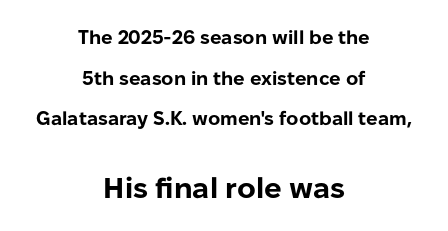
Q: Is the text bold? A: Yes.
Q: Is the text italic (slanted)? A: No, it is upright.
Q: Is the typeface a serif or a sans-serif typeface? A: Sans-serif.
Q: Is the text underlined? A: No.
Q: How is the paragraph aligned? A: Centered.
Q: Is the spacing between letters normal or unusually wide? A: Normal.
Q: Is the spacing between lines tight, normal or loose? A: Loose.
Q: Which block of text is set in a larger size, the first (top) or the second (bottom)? A: The second (bottom) one.
Q: Width (condensed, normal, or wide)? A: Normal.
Q: Stroke contrast? A: Low.
Q: x-height? A: Medium.
Q: Monospaced? A: No.
